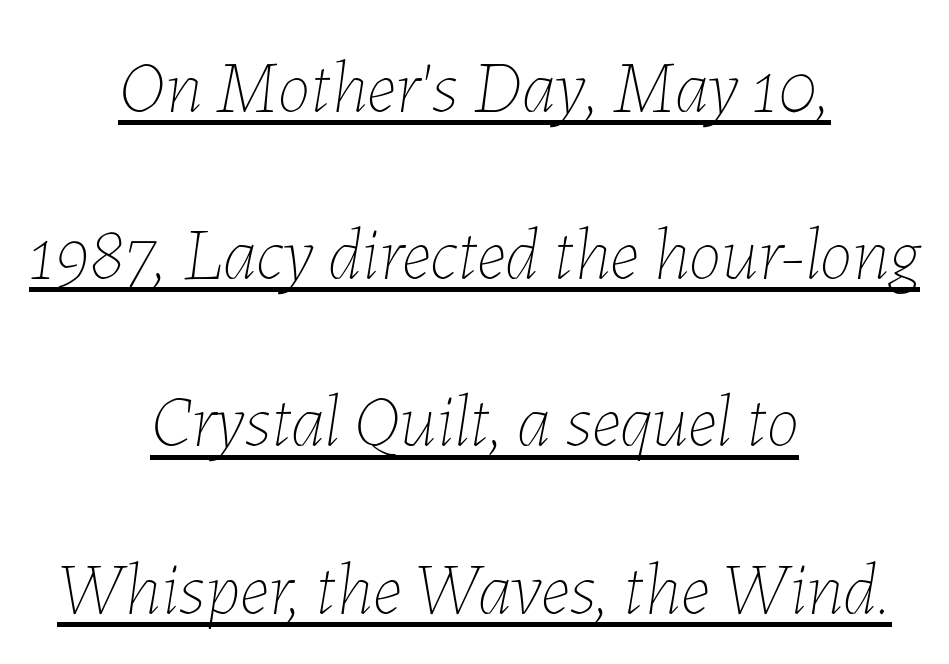
{"italic": "yes", "lean": "right", "slant_degrees": 7, "bold": "no", "weight": "thin", "width": "normal", "stroke_contrast": "low", "x_height": "medium", "monospaced": "no", "underline": "yes", "align": "center", "line_spacing": "loose", "line_spacing_ratio": 2.26, "letter_spacing": "normal", "letter_spacing_em": 0.0, "glyph_px": 74}
